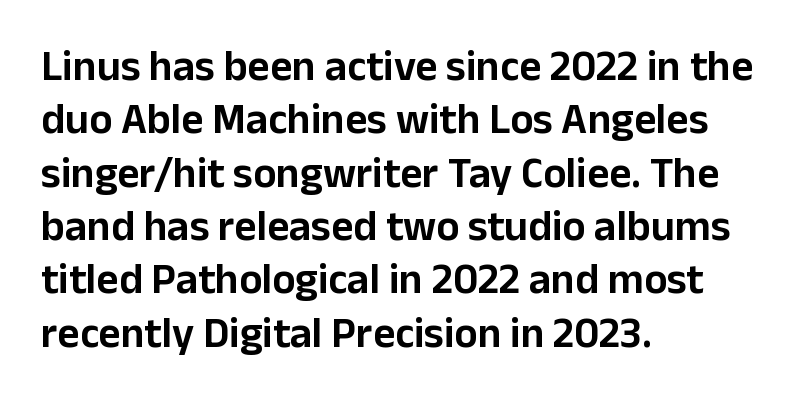
Q: Is the text italic (slanted)? A: No, it is upright.
Q: Is the typeface a serif or a sans-serif typeface? A: Sans-serif.
Q: Is the text underlined? A: No.
Q: How is the paragraph aligned? A: Left-aligned.
Q: Is the spacing between letters normal or unusually wide? A: Normal.
Q: Width (condensed, normal, or wide)? A: Normal.
Q: Stroke contrast? A: Low.
Q: x-height? A: Medium.
Q: Monospaced? A: No.
